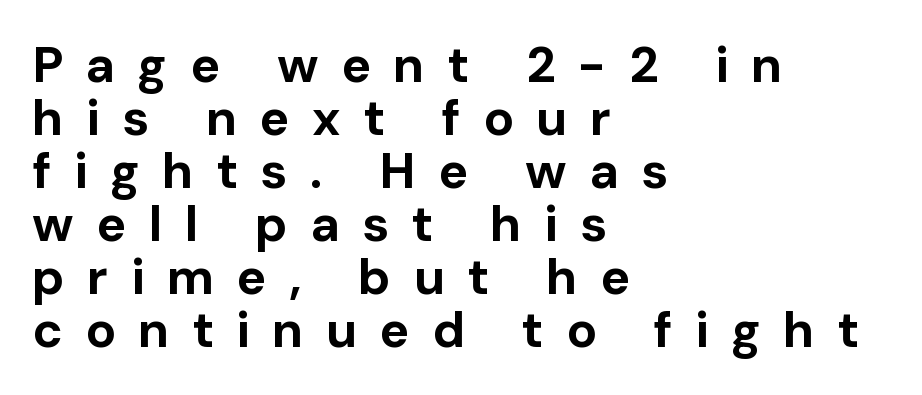
{"serif": "no", "italic": "no", "bold": "yes", "weight": "bold", "width": "normal", "stroke_contrast": "low", "x_height": "medium", "monospaced": "no", "underline": "no", "align": "left", "line_spacing": "tight", "line_spacing_ratio": 1.06, "letter_spacing": "wide", "letter_spacing_em": 0.45, "glyph_px": 50}
